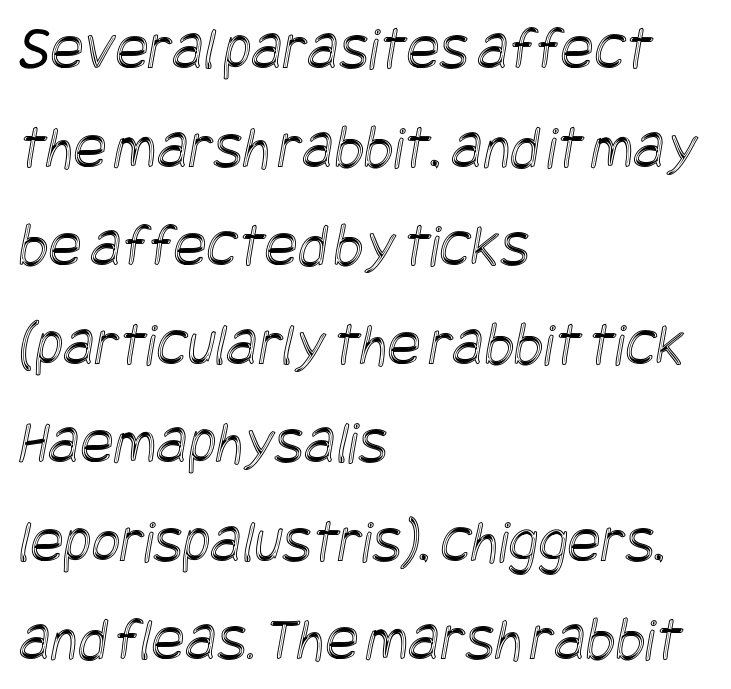
Is there much room between lines? A standard amount, neither cramped nor airy. Typeset ragged right — the left edge is the straight one. The face used here is rendered with its standard letterfit. Check the space under the baseline: it is left empty.
